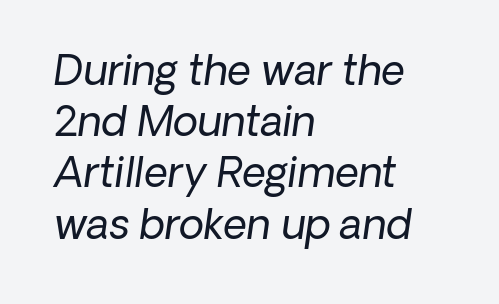
Compared with a centered layout, this one pins lines to the left instead. A typesetter would mark this as italic. This rendering leaves character spacing at its baseline value. The strokes carry an ordinary text weight at most.
